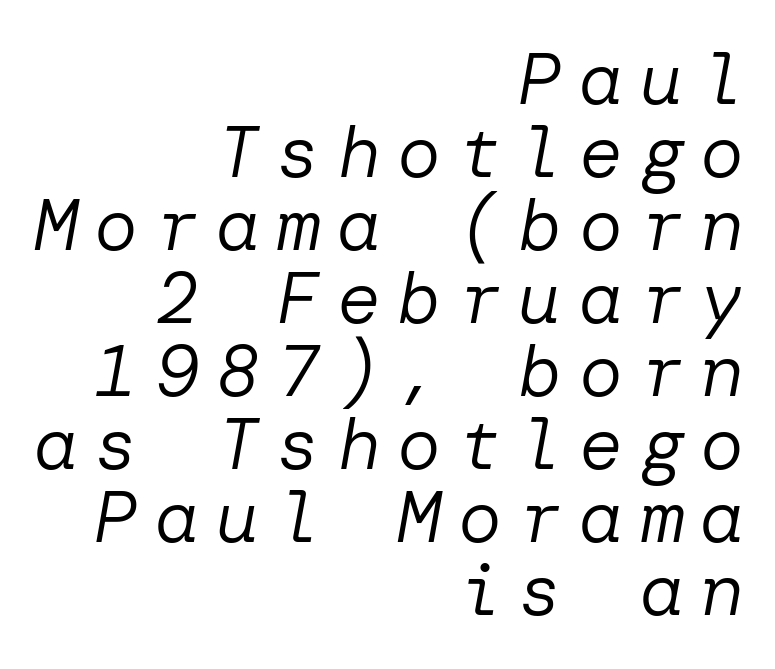
{"italic": "yes", "lean": "right", "slant_degrees": 10, "bold": "no", "weight": "regular", "width": "normal", "stroke_contrast": "low", "x_height": "medium", "underline": "no", "align": "right", "line_spacing": "tight", "line_spacing_ratio": 1.0, "letter_spacing": "wide", "letter_spacing_em": 0.23, "glyph_px": 73}
